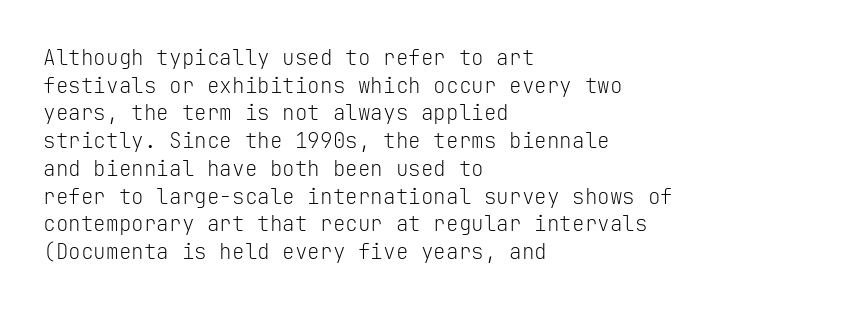
The image shows 21 px text type, upright; set left-aligned, normal line spacing (1.32x), normal letter spacing, not underlined.
